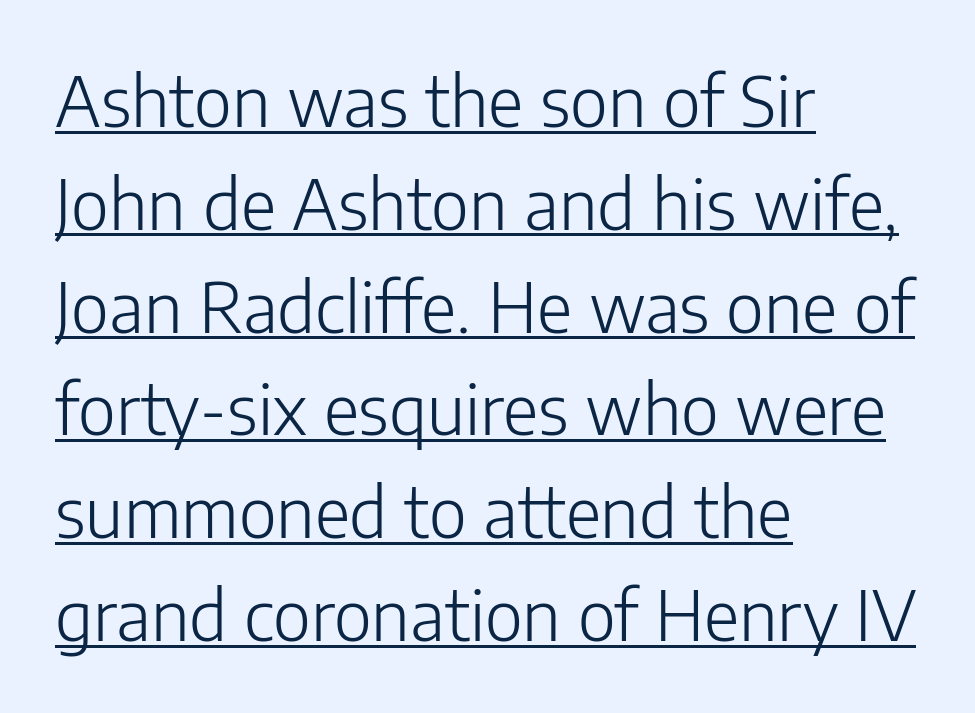
The image shows 69 px light sans-serif type, upright; set left-aligned, normal line spacing (1.49x), normal letter spacing, underlined; low stroke contrast and a medium x-height.
